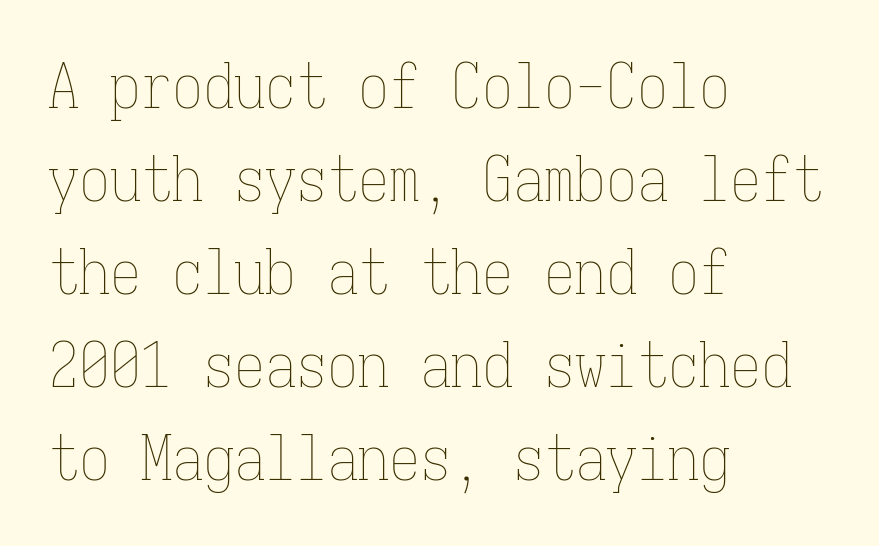
The image shows 62 px thin, condensed type, upright, monospaced; set left-aligned, normal line spacing (1.5x), normal letter spacing, not underlined; low stroke contrast and a medium x-height.
